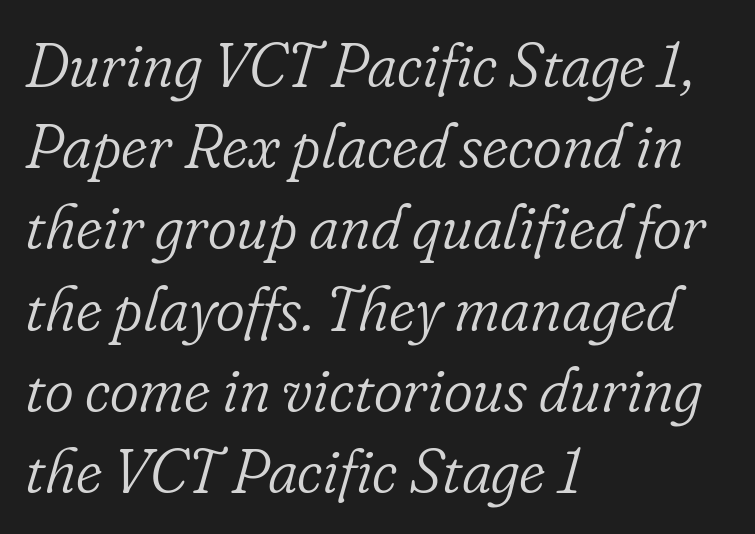
{"serif": "yes", "italic": "yes", "lean": "right", "slant_degrees": 16, "bold": "no", "weight": "light", "width": "normal", "stroke_contrast": "low", "x_height": "small", "monospaced": "no", "underline": "no", "align": "left", "line_spacing": "normal", "line_spacing_ratio": 1.31, "letter_spacing": "normal", "letter_spacing_em": 0.0, "glyph_px": 62}
